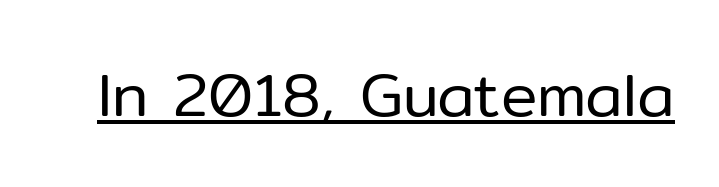
{"serif": "no", "italic": "no", "bold": "no", "weight": "regular", "width": "normal", "stroke_contrast": "low", "x_height": "medium", "monospaced": "no", "underline": "yes", "letter_spacing": "normal", "letter_spacing_em": 0.0, "glyph_px": 61}
